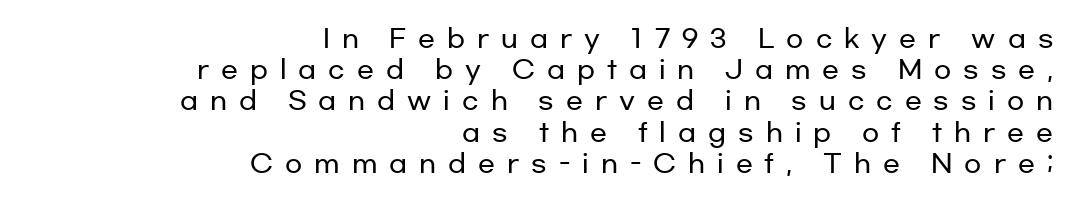
The image shows 25 px text type, upright; set right-aligned, normal line spacing (1.25x), unusually wide letter spacing (+0.48 em), not underlined.
